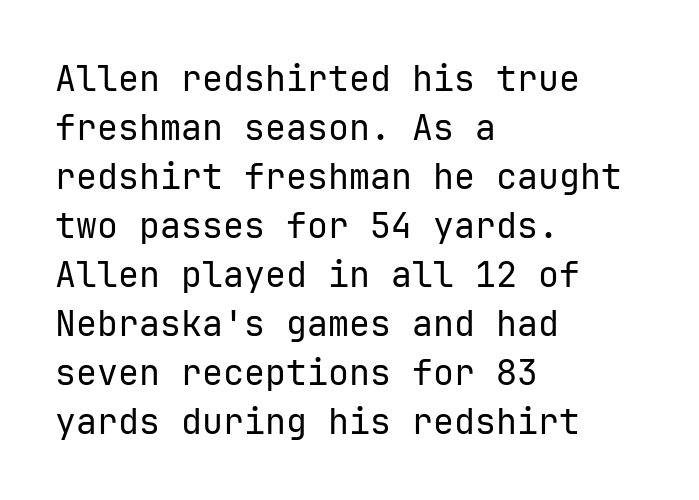
{"serif": "no", "italic": "no", "bold": "no", "weight": "regular", "width": "normal", "stroke_contrast": "low", "x_height": "medium", "monospaced": "yes", "underline": "no", "align": "left", "line_spacing": "normal", "line_spacing_ratio": 1.4, "letter_spacing": "normal", "letter_spacing_em": 0.0, "glyph_px": 35}
